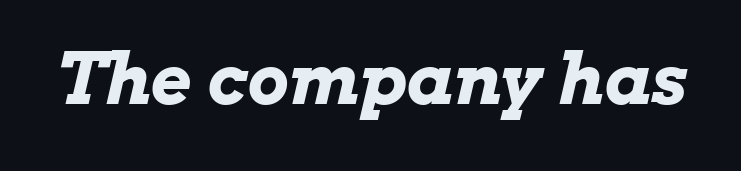
The image shows 70 px bold, wide type, italic (leaning right); set normal letter spacing, not underlined; low stroke contrast and a medium x-height.
